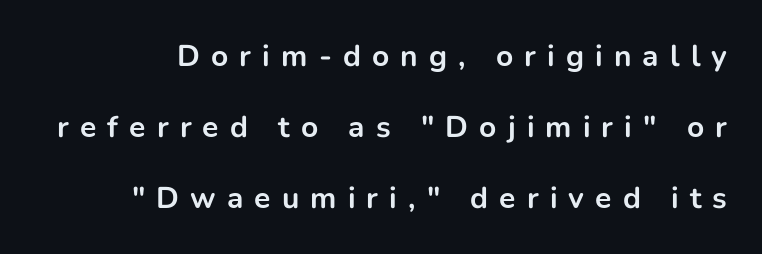
The image shows 30 px bold sans-serif type, upright; set loose line spacing (2.36x), unusually wide letter spacing (+0.37 em), not underlined; low stroke contrast and a medium x-height.
